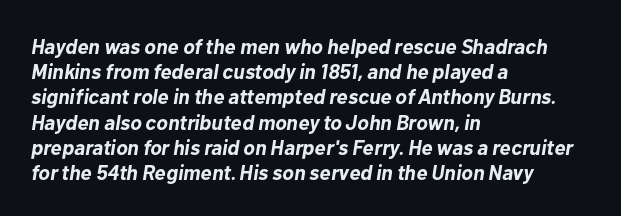
The image shows 21 px bold type, italic (leaning right); set left-aligned, line spacing 1.2x, normal letter spacing, not underlined.
